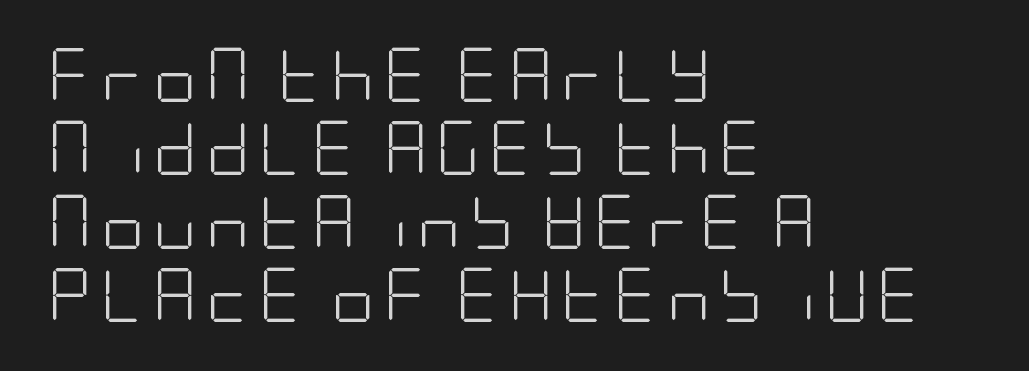
Q: Is the text bold? A: No.
Q: Is the text italic (slanted)? A: No, it is upright.
Q: Is the typeface a serif or a sans-serif typeface? A: Sans-serif.
Q: Is the text underlined? A: No.
Q: How is the paragraph aligned? A: Left-aligned.
Q: Is the spacing between lines tight, normal or loose? A: Normal.
Q: Width (condensed, normal, or wide)? A: Condensed.
Q: Stroke contrast? A: Low.
Q: x-height? A: Large.
